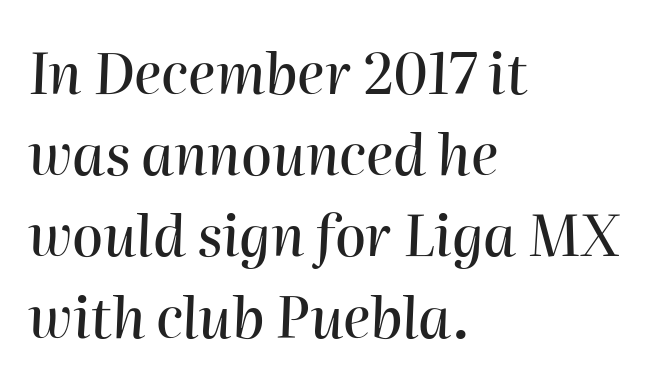
{"italic": "yes", "lean": "right", "slant_degrees": 2, "width": "normal", "stroke_contrast": "high", "x_height": "medium", "monospaced": "no", "underline": "no", "align": "left", "line_spacing": "normal", "line_spacing_ratio": 1.45, "letter_spacing": "normal", "letter_spacing_em": 0.0, "glyph_px": 56}
